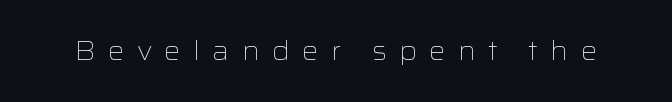
{"italic": "no", "bold": "no", "underline": "no", "letter_spacing": "wide", "letter_spacing_em": 0.47, "glyph_px": 26}
